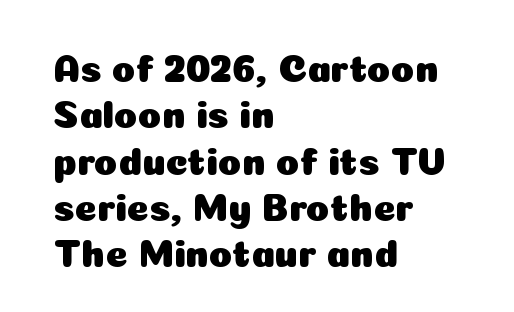
{"serif": "no", "italic": "no", "width": "normal", "stroke_contrast": "low", "x_height": "medium", "monospaced": "no", "underline": "no", "align": "left", "line_spacing_ratio": 1.22, "letter_spacing": "normal", "letter_spacing_em": 0.0, "glyph_px": 38}
